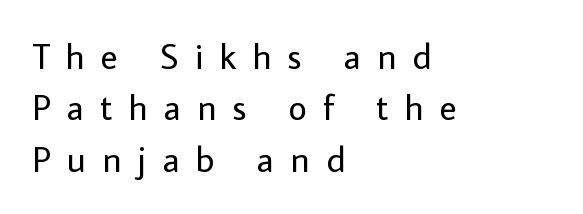
{"serif": "no", "italic": "no", "bold": "no", "weight": "regular", "width": "normal", "stroke_contrast": "low", "x_height": "medium", "monospaced": "no", "underline": "no", "align": "left", "line_spacing": "normal", "line_spacing_ratio": 1.43, "letter_spacing": "wide", "letter_spacing_em": 0.45, "glyph_px": 36}
